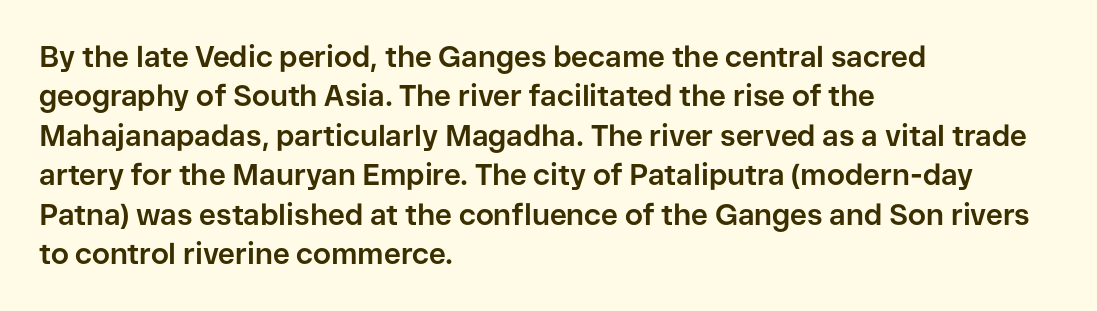
The image shows 29 px bold sans-serif type, upright; set left-aligned, normal line spacing (1.36x), normal letter spacing, not underlined; low stroke contrast and a medium x-height.
